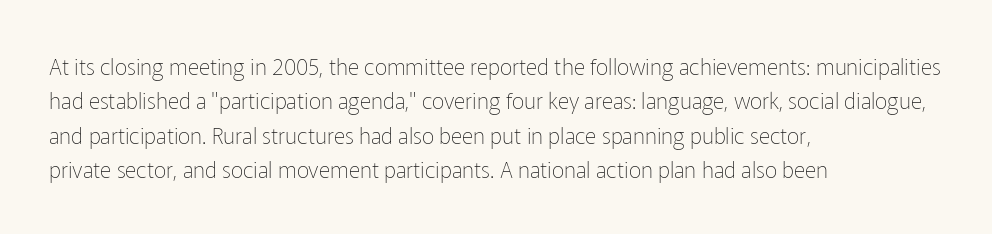
The specimen reads as upright at a glance. Is the stroke heavy? The answer is a plain regular-or-lighter. Clear beneath every line of the passage. Notice how descenders clear the ascenders below comfortably — that's standard leading.
